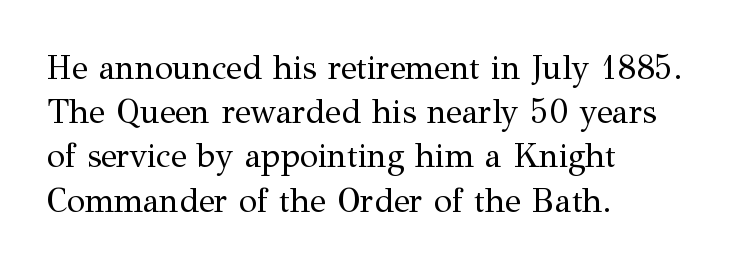
Q: Is the text bold? A: No.
Q: Is the text italic (slanted)? A: No, it is upright.
Q: Is the typeface a serif or a sans-serif typeface? A: Serif.
Q: Is the text underlined? A: No.
Q: How is the paragraph aligned? A: Left-aligned.
Q: Is the spacing between letters normal or unusually wide? A: Normal.
Q: Is the spacing between lines tight, normal or loose? A: Normal.
Q: Width (condensed, normal, or wide)? A: Normal.
Q: Stroke contrast? A: Medium.
Q: x-height? A: Medium.
Q: Monospaced? A: No.
